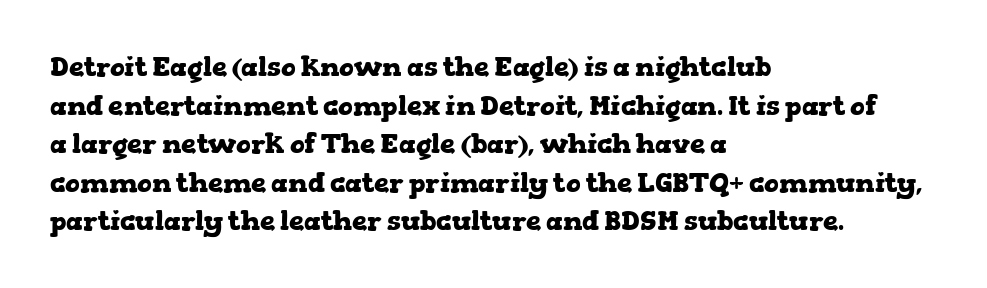
Q: Is the text bold? A: Yes.
Q: Is the text italic (slanted)? A: No, it is upright.
Q: Is the text underlined? A: No.
Q: How is the paragraph aligned? A: Left-aligned.
Q: Is the spacing between letters normal or unusually wide? A: Normal.
Q: Is the spacing between lines tight, normal or loose? A: Normal.
